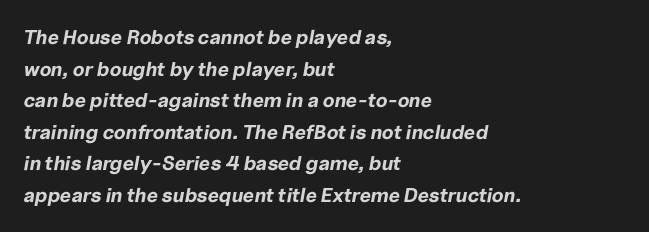
The image shows 20 px bold type, italic (leaning right); set left-aligned, normal line spacing (1.58x), normal letter spacing, not underlined.
